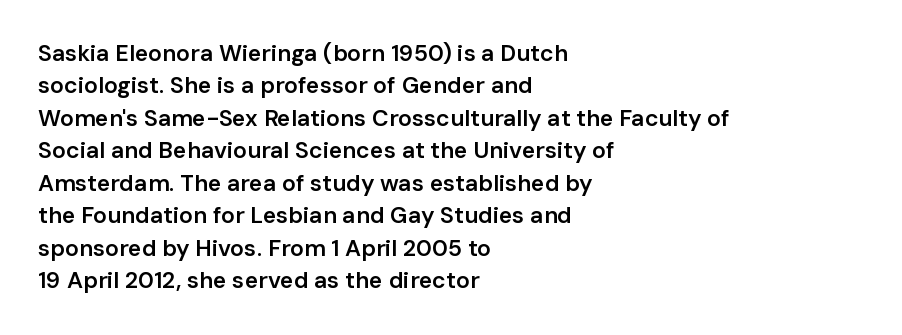
Q: Is the text bold? A: Semi-bold.
Q: Is the text italic (slanted)? A: No, it is upright.
Q: Is the text underlined? A: No.
Q: How is the paragraph aligned? A: Left-aligned.
Q: Is the spacing between letters normal or unusually wide? A: Normal.
Q: Is the spacing between lines tight, normal or loose? A: Normal.
